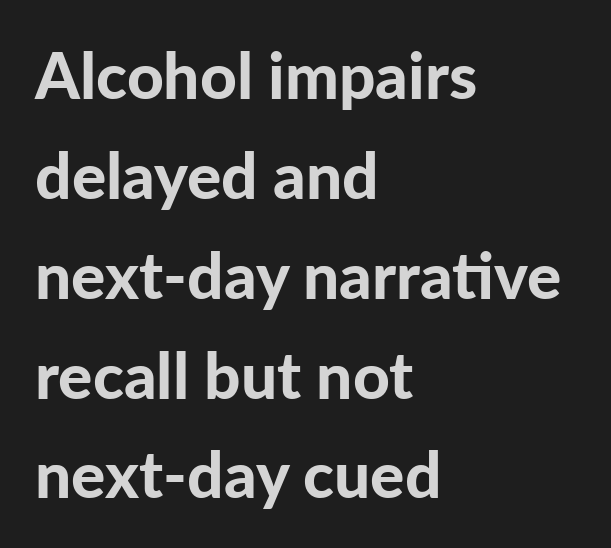
Q: Is the text bold? A: Yes.
Q: Is the text italic (slanted)? A: No, it is upright.
Q: Is the typeface a serif or a sans-serif typeface? A: Sans-serif.
Q: Is the text underlined? A: No.
Q: How is the paragraph aligned? A: Left-aligned.
Q: Is the spacing between letters normal or unusually wide? A: Normal.
Q: Is the spacing between lines tight, normal or loose? A: Normal.
Q: Width (condensed, normal, or wide)? A: Normal.
Q: Stroke contrast? A: Low.
Q: x-height? A: Medium.
Q: Monospaced? A: No.
